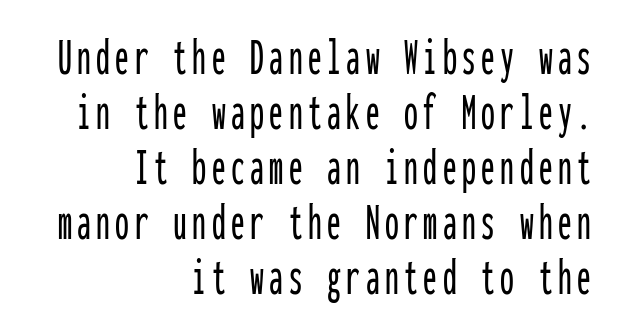
The image shows 55 px condensed sans-serif type, upright, monospaced; set right-aligned, tight line spacing (1.0x), not underlined; low stroke contrast and a medium x-height.
